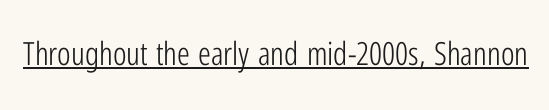
Q: Is the text bold? A: No.
Q: Is the text italic (slanted)? A: No, it is upright.
Q: Is the typeface a serif or a sans-serif typeface? A: Sans-serif.
Q: Is the text underlined? A: Yes.
Q: Is the spacing between letters normal or unusually wide? A: Normal.
Q: Width (condensed, normal, or wide)? A: Condensed.
Q: Stroke contrast? A: Low.
Q: x-height? A: Medium.
Q: Monospaced? A: No.
